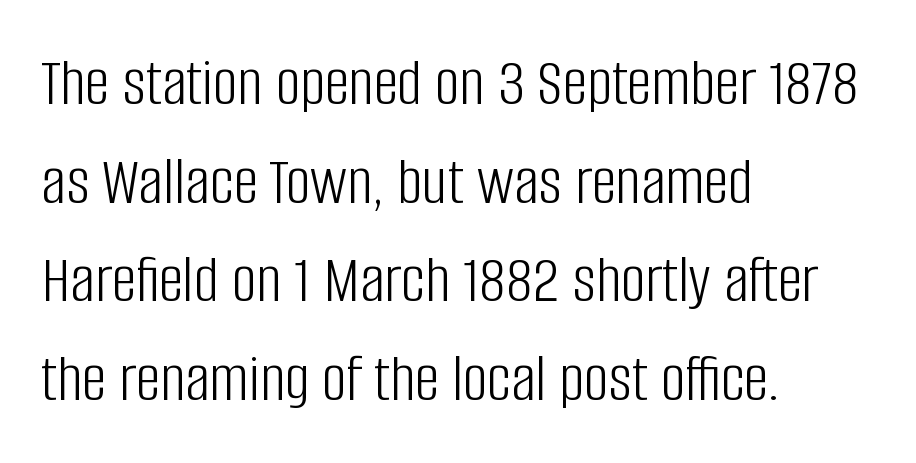
The image shows 69 px light, condensed sans-serif type, upright; set left-aligned, normal line spacing (1.43x), normal letter spacing, not underlined; low stroke contrast and a large x-height.
